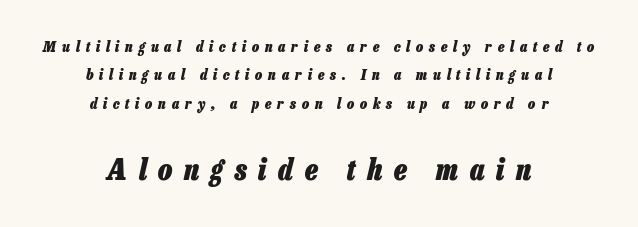
Visually the block forms a symmetrical silhouette, jagged on both flanks. Check under the words: just untouched page. The whole block is typeset with a tilt. Vertically, the passage feels expansive, rows floating well apart. Think of a printed novel: that variable character pitch is what you see here. On the weight axis this lands at bold, roughly 700.
